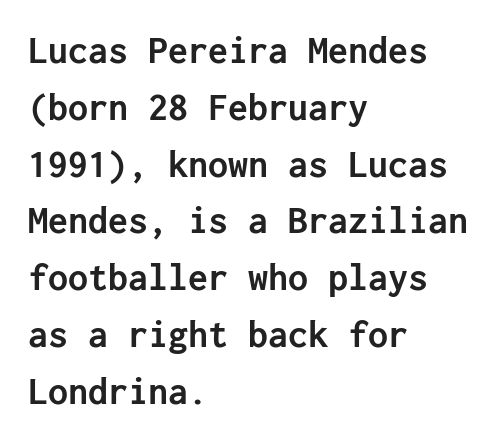
{"serif": "no", "italic": "no", "bold": "yes", "weight": "semibold", "width": "normal", "stroke_contrast": "low", "x_height": "medium", "underline": "no", "align": "left", "line_spacing": "normal", "line_spacing_ratio": 1.42, "letter_spacing": "normal", "letter_spacing_em": 0.0, "glyph_px": 40}
